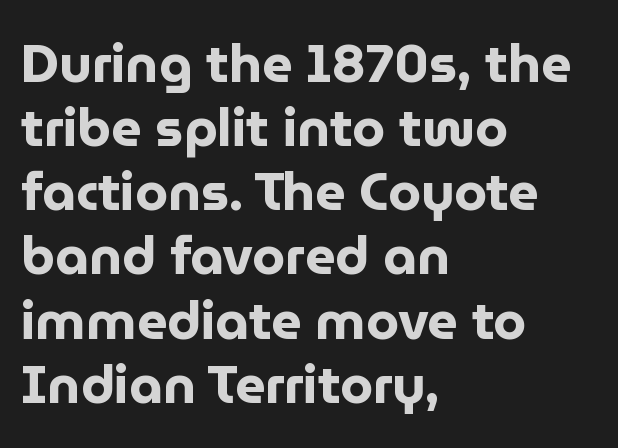
Pretty heavy lettering here — definitely bold. These lines are rendered in a variable-pitch font. Just letters on the line, the space beneath them empty. Upright lettering throughout. Look at the tracking — it's just the regular setting, nothing added.
